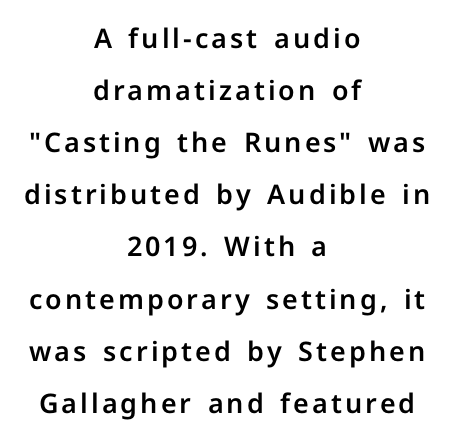
The image shows 27 px text type, upright; set centered, loose line spacing (1.93x), not underlined.
